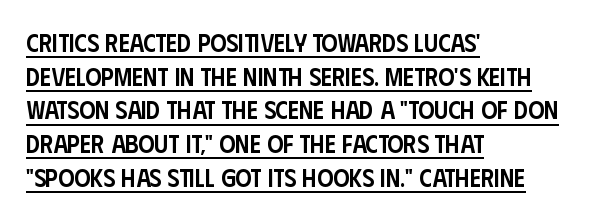
The image shows 25 px text type, upright; set left-aligned, normal line spacing (1.35x), normal letter spacing, underlined.
